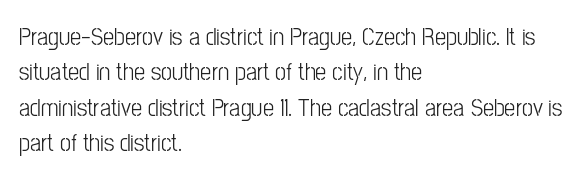
Plain, unruled lines of type. Is the type heavy? It reads as light-to-regular instead. Interline gaps are of average width in this sample. In terms of posture, this sample is upright. These lines are set flush left with a ragged right edge. Nothing unusual about the tracking: characters are spaced as the font intends.
